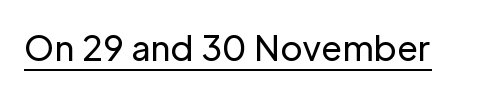
Q: Is the text bold? A: No.
Q: Is the text italic (slanted)? A: No, it is upright.
Q: Is the typeface a serif or a sans-serif typeface? A: Sans-serif.
Q: Is the text underlined? A: Yes.
Q: Is the spacing between letters normal or unusually wide? A: Normal.
Q: Width (condensed, normal, or wide)? A: Normal.
Q: Stroke contrast? A: Low.
Q: x-height? A: Medium.
Q: Monospaced? A: No.
